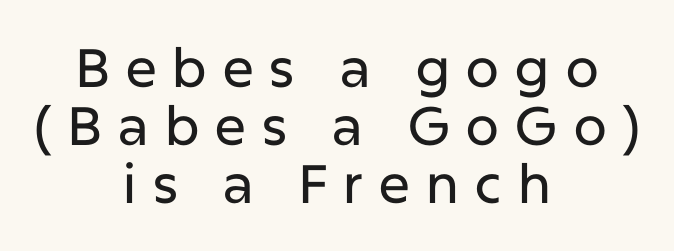
{"serif": "no", "italic": "no", "width": "normal", "stroke_contrast": "low", "x_height": "medium", "monospaced": "no", "underline": "no", "align": "center", "line_spacing": "tight", "line_spacing_ratio": 1.07, "letter_spacing": "wide", "letter_spacing_em": 0.27, "glyph_px": 54}
